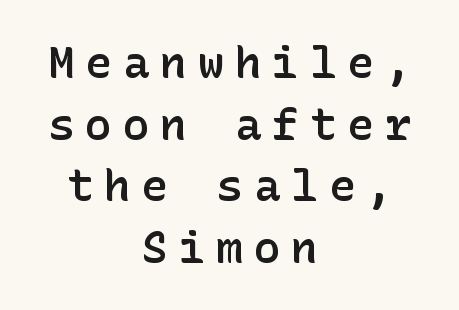
The image shows 44 px semibold sans-serif type, upright; set centered, normal line spacing (1.4x), unusually wide letter spacing (+0.25 em), not underlined; low stroke contrast and a medium x-height.
